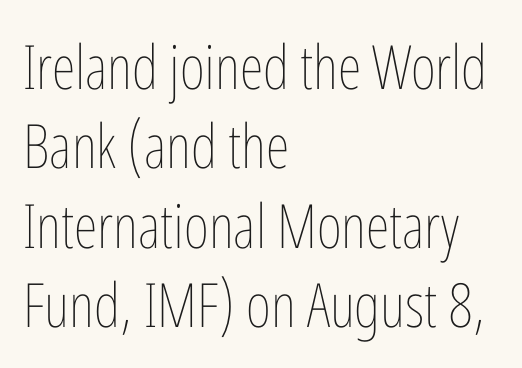
{"italic": "no", "bold": "no", "weight": "thin", "width": "condensed", "stroke_contrast": "low", "x_height": "medium", "monospaced": "no", "underline": "no", "align": "left", "line_spacing": "normal", "line_spacing_ratio": 1.3, "letter_spacing": "normal", "letter_spacing_em": 0.0, "glyph_px": 61}
